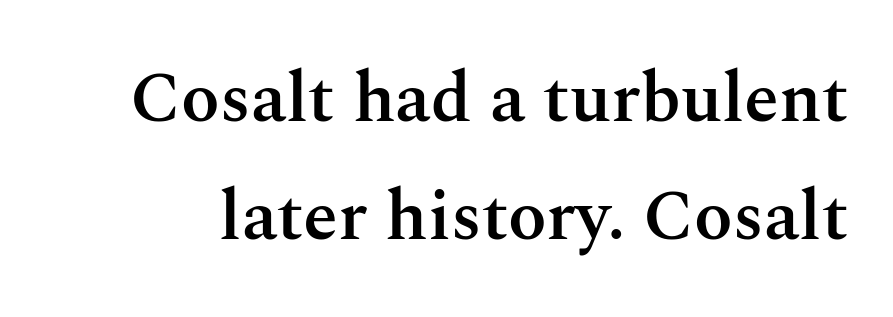
Q: Is the text bold? A: Semi-bold.
Q: Is the text italic (slanted)? A: No, it is upright.
Q: Is the typeface a serif or a sans-serif typeface? A: Serif.
Q: Is the text underlined? A: No.
Q: Is the spacing between letters normal or unusually wide? A: Normal.
Q: Is the spacing between lines tight, normal or loose? A: Normal.
Q: Width (condensed, normal, or wide)? A: Normal.
Q: Stroke contrast? A: Medium.
Q: x-height? A: Medium.
Q: Monospaced? A: No.
